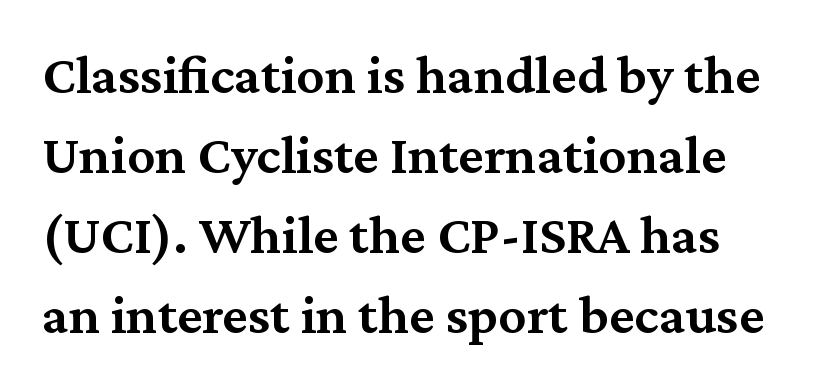
Q: Is the text bold? A: Semi-bold.
Q: Is the text italic (slanted)? A: No, it is upright.
Q: Is the typeface a serif or a sans-serif typeface? A: Serif.
Q: Is the text underlined? A: No.
Q: Is the spacing between letters normal or unusually wide? A: Normal.
Q: Is the spacing between lines tight, normal or loose? A: Normal.
Q: Width (condensed, normal, or wide)? A: Normal.
Q: Stroke contrast? A: Medium.
Q: x-height? A: Medium.
Q: Monospaced? A: No.
